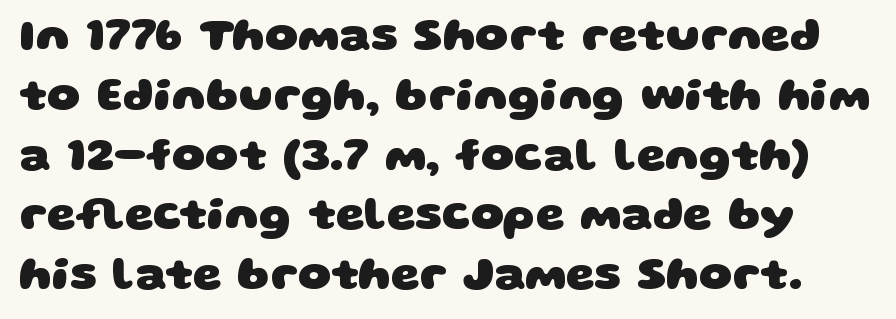
Q: Is the text bold? A: Yes.
Q: Is the typeface a serif or a sans-serif typeface? A: Sans-serif.
Q: Is the text underlined? A: No.
Q: Is the spacing between letters normal or unusually wide? A: Normal.
Q: Is the spacing between lines tight, normal or loose? A: Normal.
Q: Width (condensed, normal, or wide)? A: Wide.
Q: Stroke contrast? A: Low.
Q: x-height? A: Large.
Q: Monospaced? A: No.
